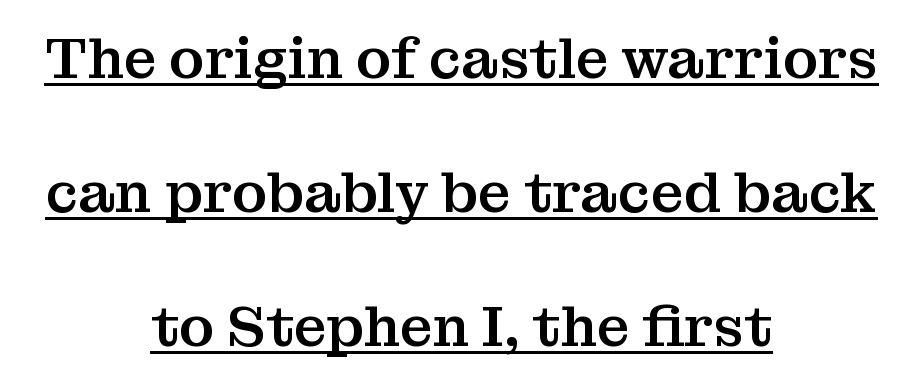
Q: Is the text italic (slanted)? A: No, it is upright.
Q: Is the typeface a serif or a sans-serif typeface? A: Serif.
Q: Is the text underlined? A: Yes.
Q: How is the paragraph aligned? A: Centered.
Q: Is the spacing between letters normal or unusually wide? A: Normal.
Q: Is the spacing between lines tight, normal or loose? A: Loose.
Q: Width (condensed, normal, or wide)? A: Normal.
Q: Stroke contrast? A: Medium.
Q: x-height? A: Medium.
Q: Monospaced? A: No.
